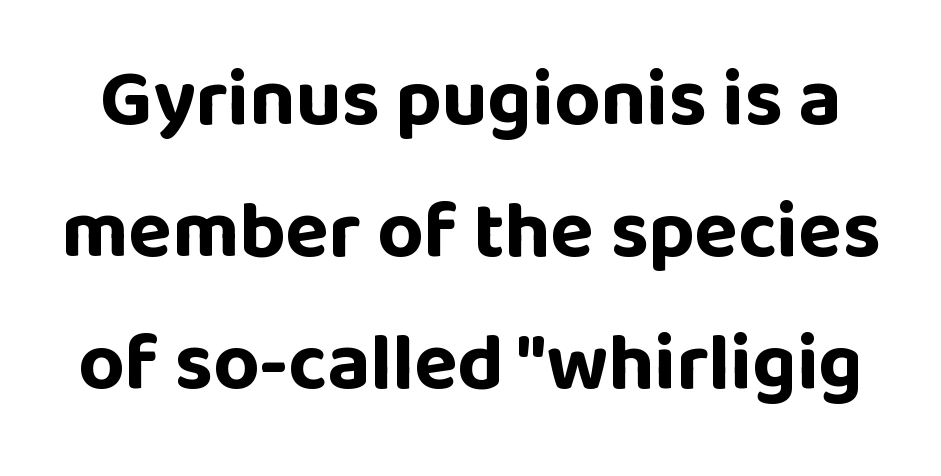
Q: Is the text bold? A: Yes.
Q: Is the text italic (slanted)? A: No, it is upright.
Q: Is the typeface a serif or a sans-serif typeface? A: Sans-serif.
Q: Is the text underlined? A: No.
Q: Is the spacing between letters normal or unusually wide? A: Normal.
Q: Is the spacing between lines tight, normal or loose? A: Normal.
Q: Width (condensed, normal, or wide)? A: Normal.
Q: Stroke contrast? A: Low.
Q: x-height? A: Large.
Q: Monospaced? A: No.
